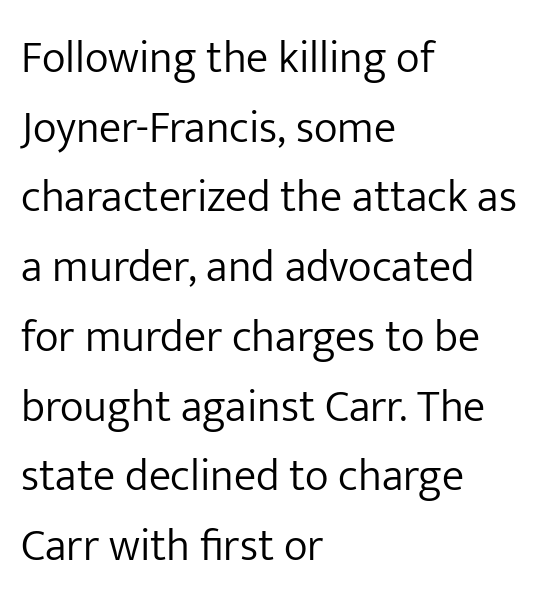
Is the letter spacing exaggerated? No — it looks like the ordinary default. Which margin do the lines hug? The left one — the right edge is uneven. Are there feet on the stems? There aren't — it's a sans. The strokes are not fattened; the text isn't bold. Does the lettering tilt? It doesn't — this is upright.
